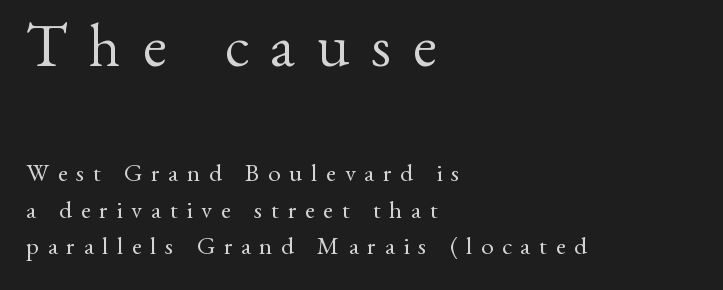
The image shows 62 px regular-weight serif type, upright; set left-aligned, normal line spacing (1.45x), unusually wide letter spacing (+0.35 em), not underlined; the first (top) block is 2.48x larger; medium stroke contrast and a small x-height.
